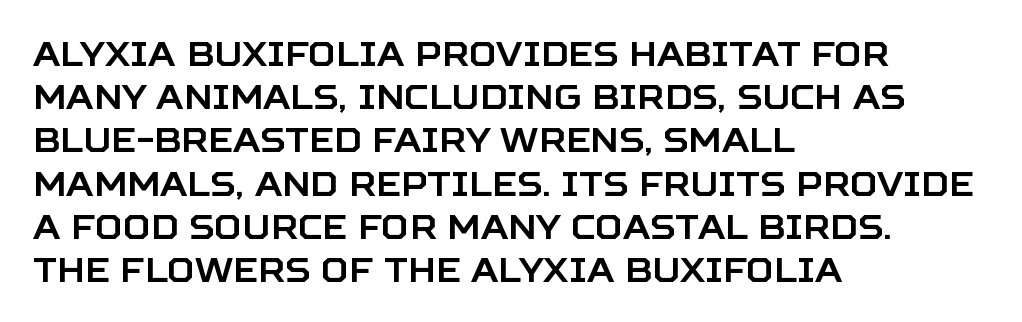
The image shows 34 px sans-serif type, upright; set left-aligned, normal line spacing (1.27x), normal letter spacing, not underlined; low stroke contrast and a large x-height.
